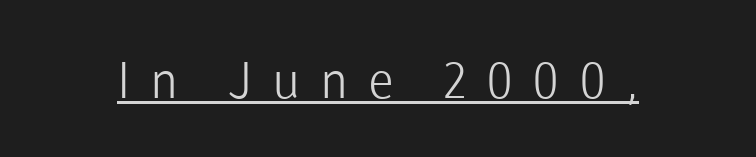
Q: Is the text bold? A: No.
Q: Is the text italic (slanted)? A: No, it is upright.
Q: Is the typeface a serif or a sans-serif typeface? A: Sans-serif.
Q: Is the text underlined? A: Yes.
Q: Is the spacing between letters normal or unusually wide? A: Unusually wide.
Q: Width (condensed, normal, or wide)? A: Normal.
Q: Stroke contrast? A: Low.
Q: x-height? A: Medium.
Q: Monospaced? A: No.
